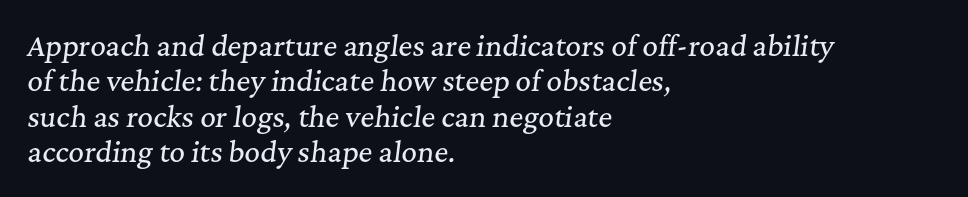
The rendering uses a moderate line-height, typical for paragraphs. Decoration check: the copy has no underline. Default kerning and tracking; the words read as compact shapes. You can tell it's italic because the verticals aren't actually vertical. A classic flush-left, rag-right setting is used for this passage.
